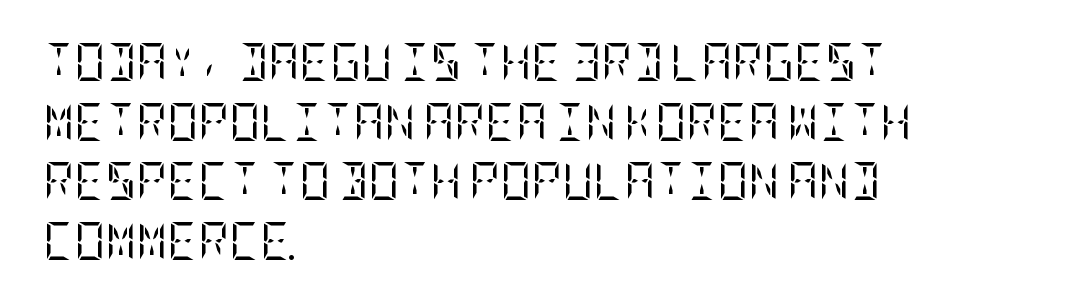
{"serif": "yes", "italic": "no", "bold": "no", "weight": "regular", "width": "condensed", "stroke_contrast": "low", "x_height": "large", "underline": "no", "align": "left", "line_spacing": "normal", "line_spacing_ratio": 1.57, "letter_spacing": "normal", "letter_spacing_em": 0.0, "glyph_px": 38}
